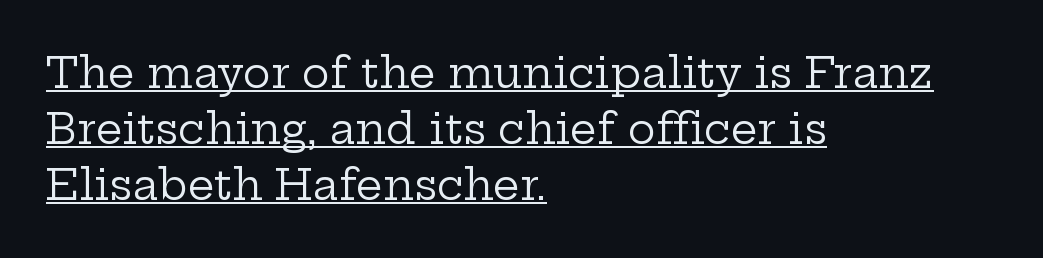
Q: Is the text bold? A: No.
Q: Is the text italic (slanted)? A: No, it is upright.
Q: Is the typeface a serif or a sans-serif typeface? A: Serif.
Q: Is the text underlined? A: Yes.
Q: How is the paragraph aligned? A: Left-aligned.
Q: Is the spacing between letters normal or unusually wide? A: Normal.
Q: Is the spacing between lines tight, normal or loose? A: Normal.
Q: Width (condensed, normal, or wide)? A: Wide.
Q: Stroke contrast? A: Low.
Q: x-height? A: Medium.
Q: Monospaced? A: No.
